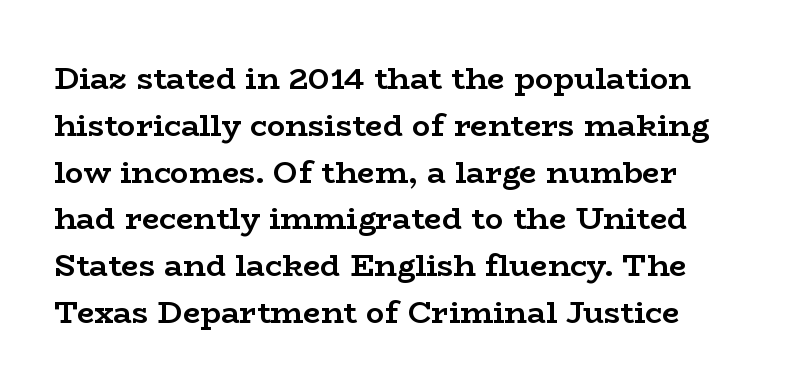
The image shows 31 px semibold, wide serif type, upright; set normal line spacing (1.51x), normal letter spacing, not underlined; low stroke contrast and a medium x-height.
